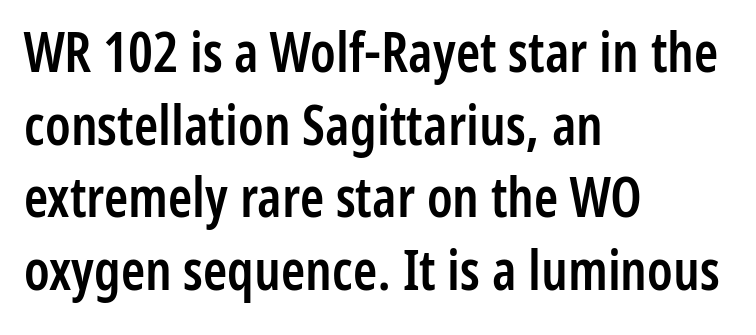
Regarding serifs, this sample does without them. In terms of leading, this rendering sits right in the middle. The font is running at a semibold setting, under full bold. Rule under the text: the space is simply empty. What stands out about the letter spacing? Nothing — it is the standard amount.
